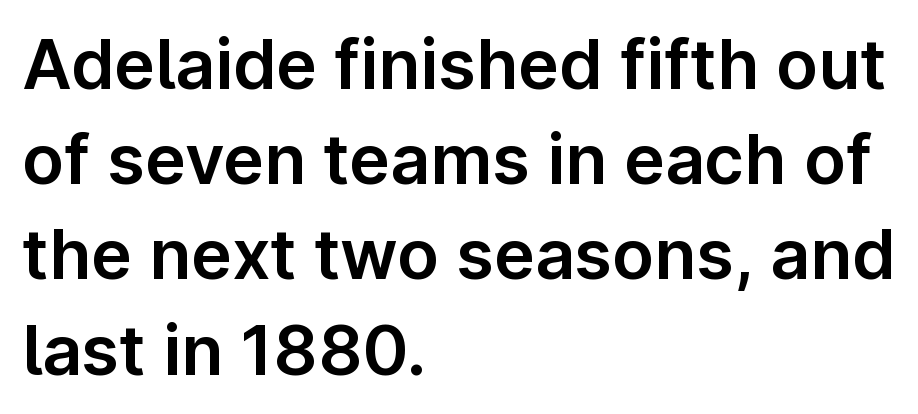
{"serif": "no", "italic": "no", "width": "normal", "stroke_contrast": "low", "x_height": "medium", "monospaced": "no", "underline": "no", "align": "left", "line_spacing": "normal", "line_spacing_ratio": 1.38, "letter_spacing": "normal", "letter_spacing_em": 0.0, "glyph_px": 69}
